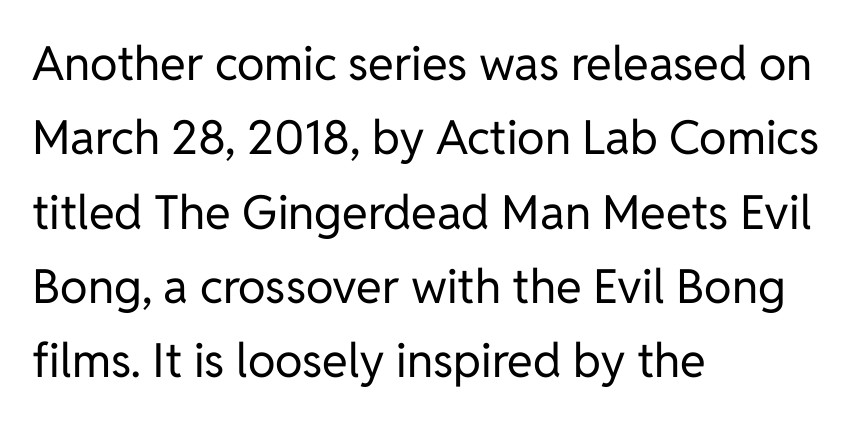
The image shows 47 px regular-weight sans-serif type, upright; set left-aligned, normal line spacing (1.58x), normal letter spacing, not underlined; low stroke contrast and a medium x-height.
